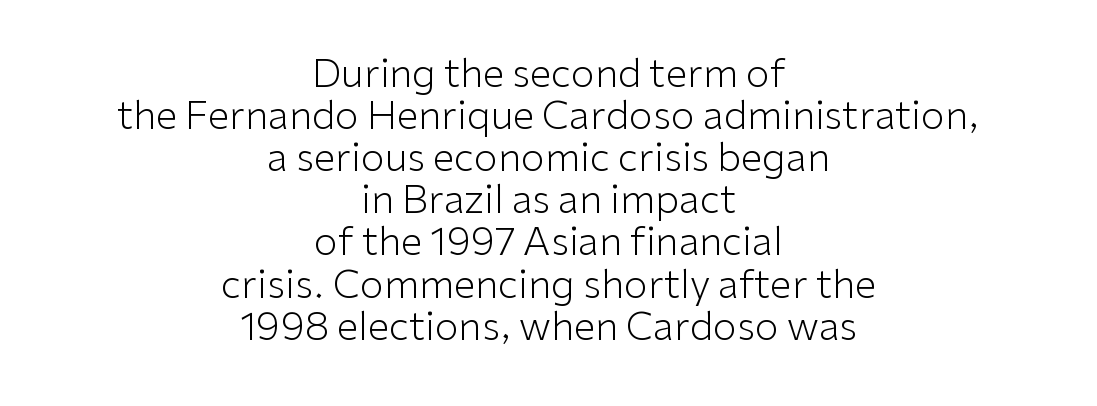
The image shows 39 px light sans-serif type, upright; set centered, tight line spacing (1.08x), normal letter spacing, not underlined; low stroke contrast and a medium x-height.
